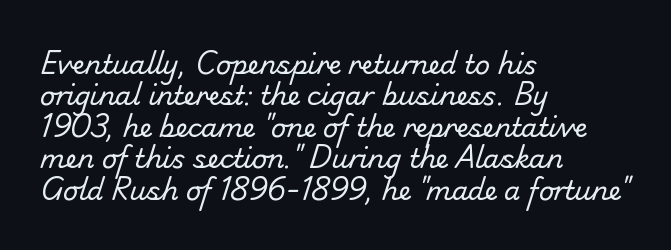
Q: Is the text bold? A: No.
Q: Is the text underlined? A: No.
Q: How is the paragraph aligned? A: Left-aligned.
Q: Is the spacing between letters normal or unusually wide? A: Normal.
